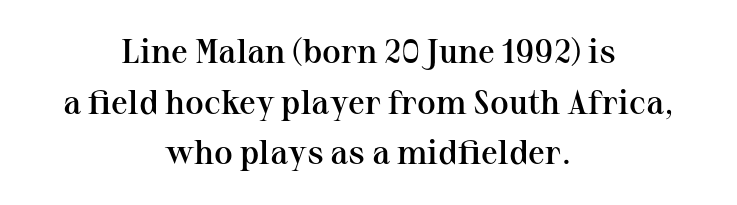
Q: Is the text bold? A: Semi-bold.
Q: Is the text italic (slanted)? A: No, it is upright.
Q: Is the typeface a serif or a sans-serif typeface? A: Serif.
Q: Is the text underlined? A: No.
Q: How is the paragraph aligned? A: Centered.
Q: Is the spacing between letters normal or unusually wide? A: Normal.
Q: Is the spacing between lines tight, normal or loose? A: Normal.
Q: Width (condensed, normal, or wide)? A: Normal.
Q: Stroke contrast? A: Medium.
Q: x-height? A: Medium.
Q: Monospaced? A: No.
